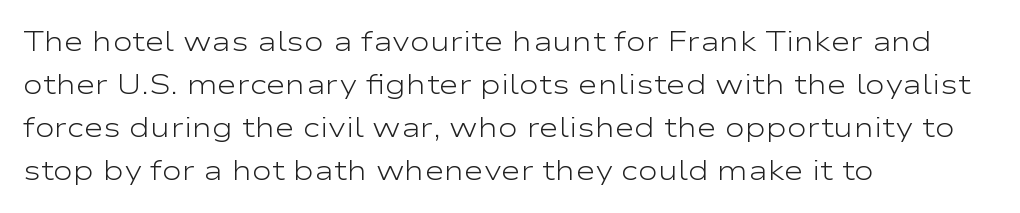
{"italic": "no", "bold": "no", "underline": "no", "align": "left", "line_spacing": "normal", "line_spacing_ratio": 1.59, "letter_spacing": "normal", "letter_spacing_em": 0.0, "glyph_px": 27}
